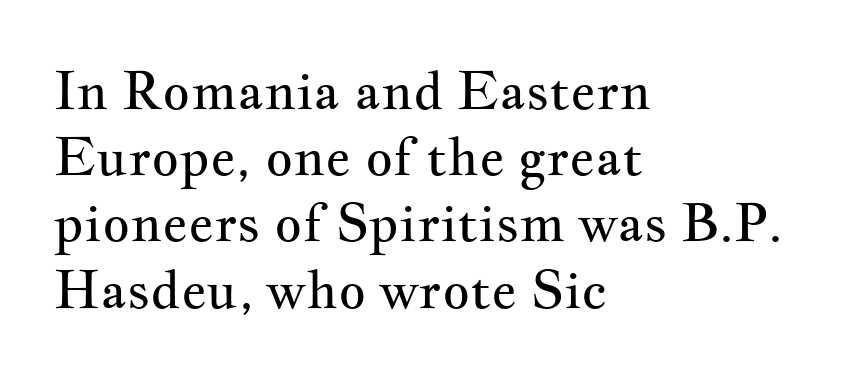
Q: Is the text bold? A: No.
Q: Is the text italic (slanted)? A: No, it is upright.
Q: Is the typeface a serif or a sans-serif typeface? A: Serif.
Q: Is the text underlined? A: No.
Q: How is the paragraph aligned? A: Left-aligned.
Q: Is the spacing between letters normal or unusually wide? A: Normal.
Q: Is the spacing between lines tight, normal or loose? A: Normal.
Q: Width (condensed, normal, or wide)? A: Wide.
Q: Stroke contrast? A: Medium.
Q: x-height? A: Small.
Q: Monospaced? A: No.
